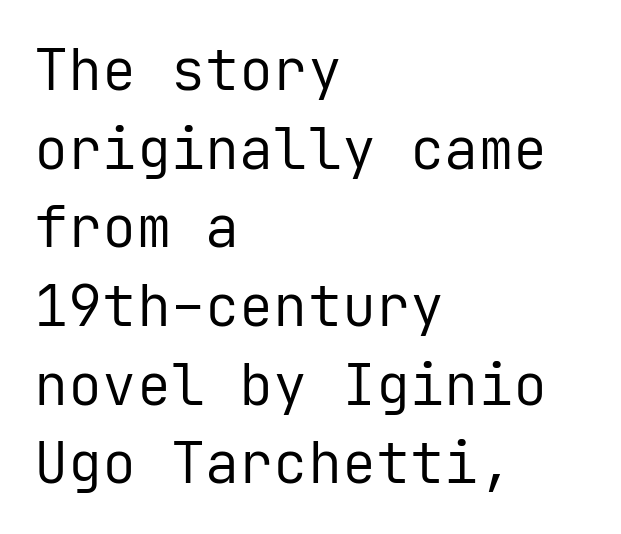
{"serif": "no", "italic": "no", "bold": "no", "weight": "regular", "width": "normal", "stroke_contrast": "low", "x_height": "medium", "monospaced": "yes", "underline": "no", "align": "left", "line_spacing": "normal", "line_spacing_ratio": 1.38, "letter_spacing": "normal", "letter_spacing_em": 0.0, "glyph_px": 57}
